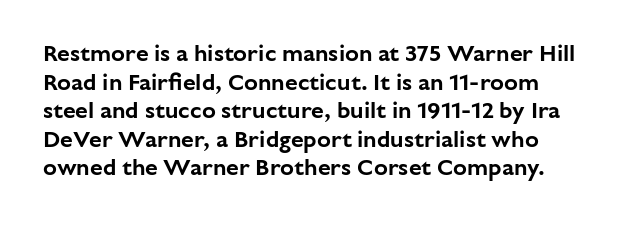
The image shows 23 px text type, upright; set line spacing 1.24x, normal letter spacing, not underlined.
